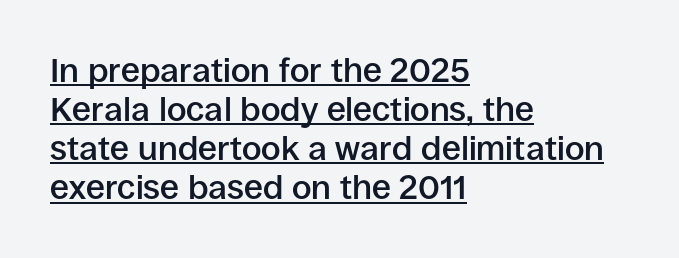
Q: Is the text bold? A: Semi-bold.
Q: Is the text italic (slanted)? A: No, it is upright.
Q: Is the typeface a serif or a sans-serif typeface? A: Sans-serif.
Q: Is the text underlined? A: Yes.
Q: How is the paragraph aligned? A: Left-aligned.
Q: Is the spacing between letters normal or unusually wide? A: Normal.
Q: Is the spacing between lines tight, normal or loose? A: Tight.
Q: Width (condensed, normal, or wide)? A: Normal.
Q: Stroke contrast? A: Low.
Q: x-height? A: Large.
Q: Monospaced? A: No.
